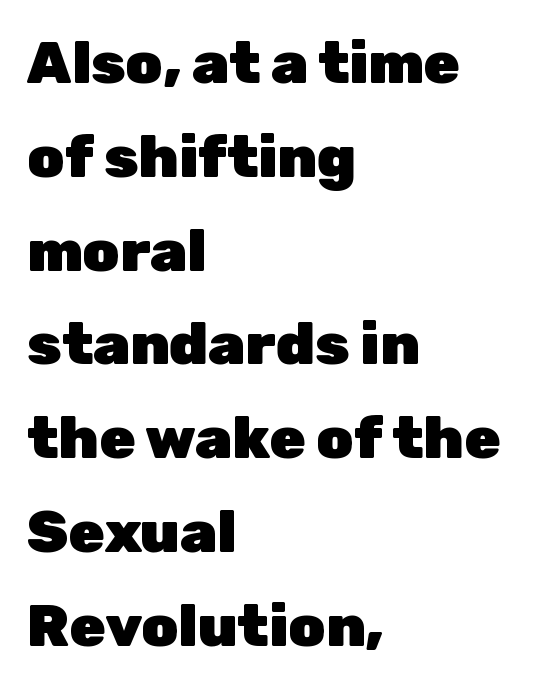
The image shows 59 px heavy sans-serif type, upright; set left-aligned, normal line spacing (1.59x), normal letter spacing, not underlined; low stroke contrast and a medium x-height.
